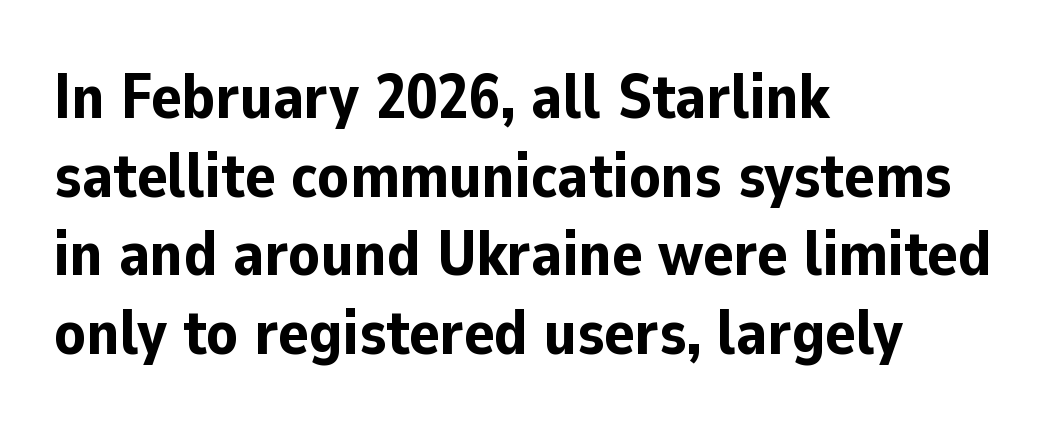
{"serif": "no", "italic": "no", "bold": "yes", "weight": "bold", "width": "normal", "stroke_contrast": "low", "x_height": "medium", "monospaced": "no", "underline": "no", "align": "left", "line_spacing": "normal", "line_spacing_ratio": 1.25, "letter_spacing": "normal", "letter_spacing_em": 0.0, "glyph_px": 63}
